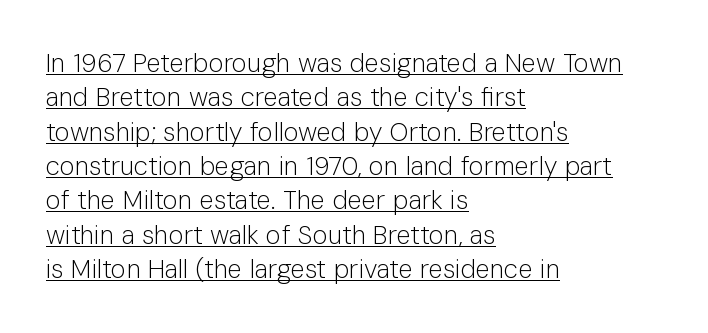
The image shows 26 px text type, upright; set left-aligned, normal line spacing (1.32x), normal letter spacing, underlined.
